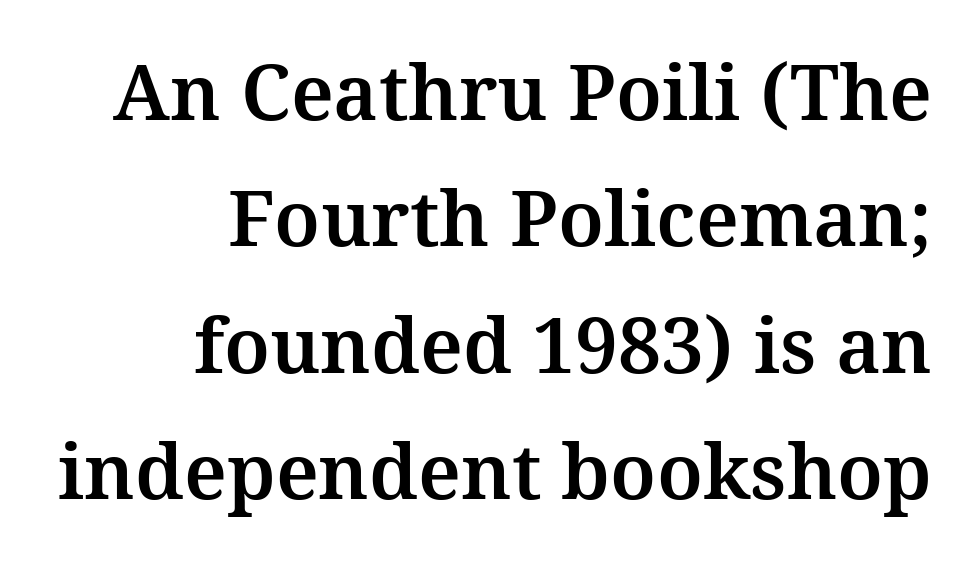
Where is the straight margin? On the right. Designer's note — italics off, roman on. You could not count columns in this text — the font is proportionally spaced. The specimen omits any rule beneath the text block's lines. A normal amount of white space separates one row of letters from the next.
